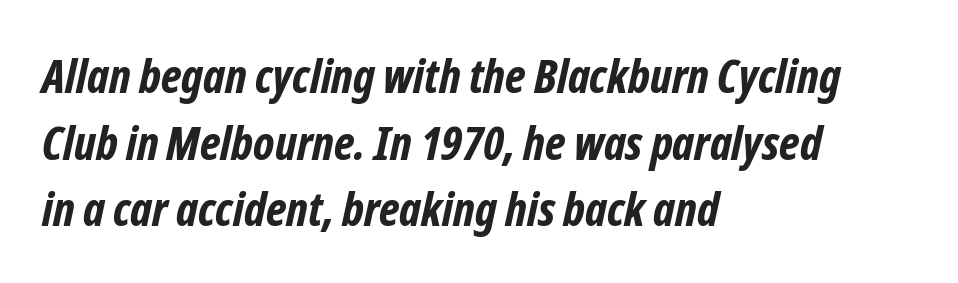
Q: Is the text bold? A: Yes.
Q: Is the typeface a serif or a sans-serif typeface? A: Sans-serif.
Q: Is the text underlined? A: No.
Q: How is the paragraph aligned? A: Left-aligned.
Q: Is the spacing between letters normal or unusually wide? A: Normal.
Q: Is the spacing between lines tight, normal or loose? A: Normal.
Q: Width (condensed, normal, or wide)? A: Condensed.
Q: Stroke contrast? A: Low.
Q: x-height? A: Medium.
Q: Monospaced? A: No.
